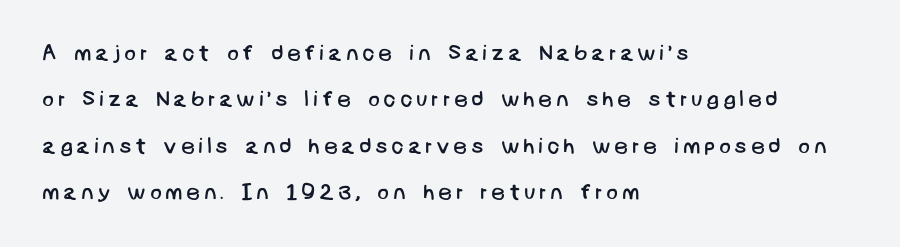
Q: Is the text bold? A: No.
Q: Is the text underlined? A: No.
Q: How is the paragraph aligned? A: Left-aligned.
Q: Is the spacing between lines tight, normal or loose? A: Loose.
